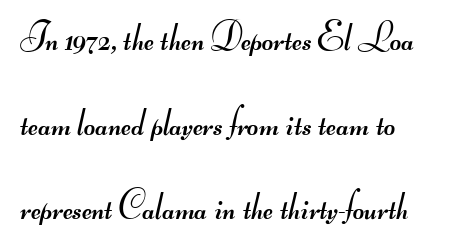
The image shows 39 px regular-weight, wide sans-serif type; set loose line spacing (2.17x), normal letter spacing, not underlined; medium stroke contrast.
